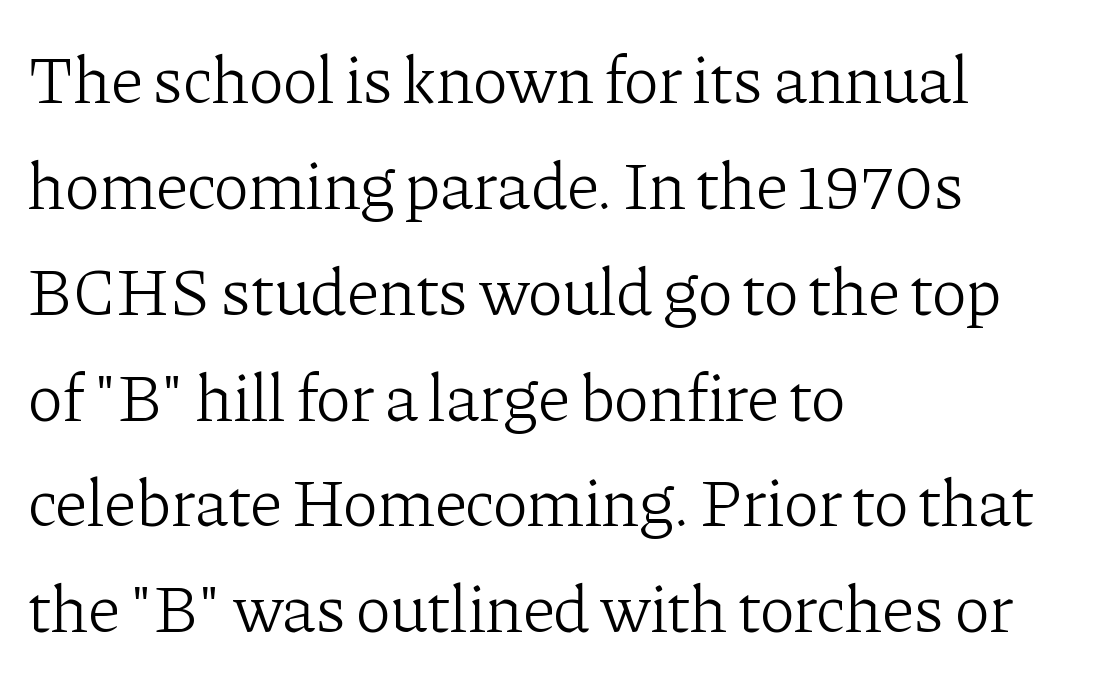
{"serif": "yes", "italic": "no", "bold": "no", "weight": "light", "width": "normal", "stroke_contrast": "low", "x_height": "medium", "monospaced": "no", "underline": "no", "align": "left", "line_spacing": "normal", "line_spacing_ratio": 1.58, "letter_spacing": "normal", "letter_spacing_em": 0.0, "glyph_px": 67}
